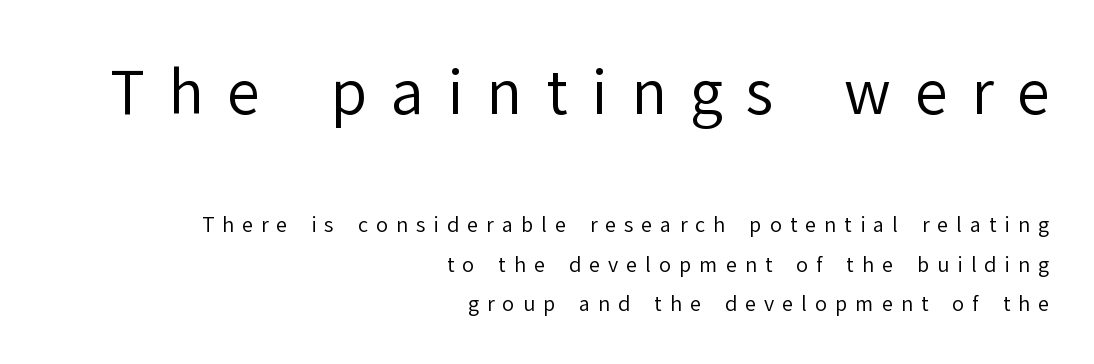
{"serif": "no", "italic": "no", "bold": "no", "weight": "regular", "width": "normal", "stroke_contrast": "low", "x_height": "medium", "monospaced": "no", "underline": "no", "align": "right", "line_spacing": "loose", "line_spacing_ratio": 1.97, "letter_spacing": "wide", "letter_spacing_em": 0.4, "larger_block": "first", "size_ratio": 2.95, "glyph_px": 59}
